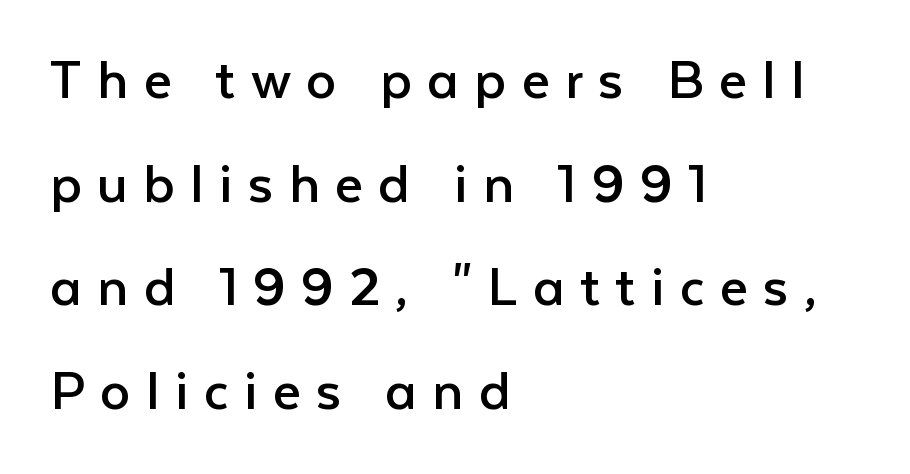
{"serif": "no", "italic": "no", "bold": "no", "weight": "regular", "width": "normal", "stroke_contrast": "low", "x_height": "medium", "monospaced": "no", "underline": "no", "align": "left", "line_spacing": "normal", "line_spacing_ratio": 1.7, "letter_spacing": "wide", "letter_spacing_em": 0.25, "glyph_px": 61}
